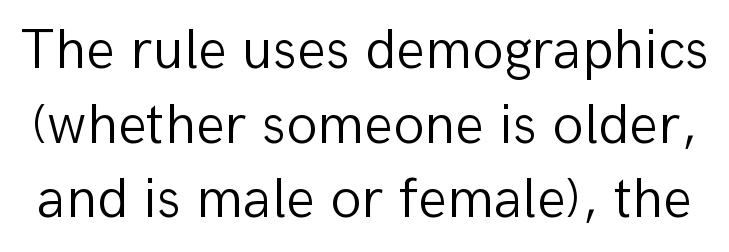
Q: Is the text bold? A: No.
Q: Is the text italic (slanted)? A: No, it is upright.
Q: Is the typeface a serif or a sans-serif typeface? A: Sans-serif.
Q: Is the text underlined? A: No.
Q: Is the spacing between letters normal or unusually wide? A: Normal.
Q: Is the spacing between lines tight, normal or loose? A: Normal.
Q: Width (condensed, normal, or wide)? A: Normal.
Q: Stroke contrast? A: Low.
Q: x-height? A: Medium.
Q: Monospaced? A: No.
